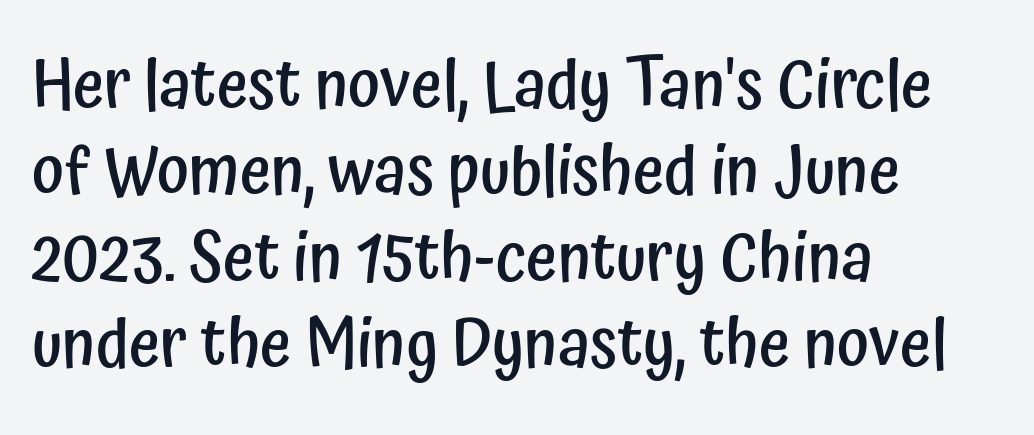
The image shows 68 px semibold, condensed sans-serif type, upright; set left-aligned, normal line spacing (1.27x), normal letter spacing, not underlined; low stroke contrast and a medium x-height.
